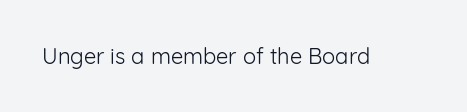
The image shows 22 px text type, upright; set normal letter spacing, not underlined.
